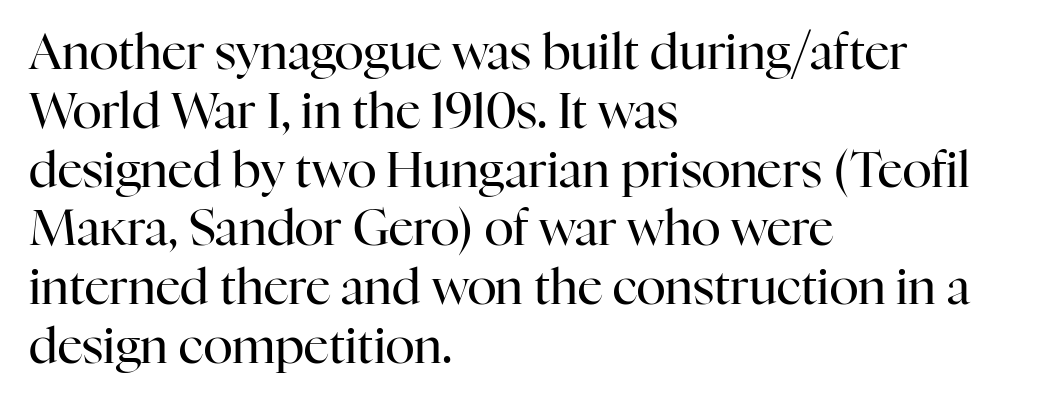
Q: Is the text bold? A: No.
Q: Is the text italic (slanted)? A: No, it is upright.
Q: Is the typeface a serif or a sans-serif typeface? A: Serif.
Q: Is the text underlined? A: No.
Q: How is the paragraph aligned? A: Left-aligned.
Q: Is the spacing between letters normal or unusually wide? A: Normal.
Q: Width (condensed, normal, or wide)? A: Normal.
Q: Stroke contrast? A: High.
Q: x-height? A: Medium.
Q: Monospaced? A: No.
